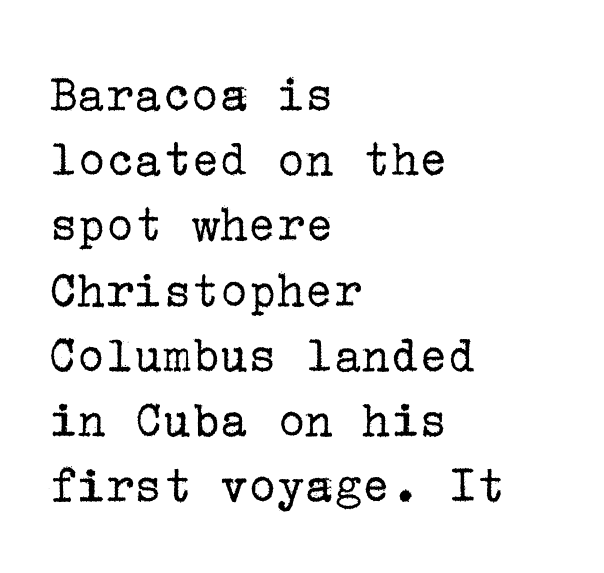
The image shows 53 px regular-weight serif type, upright; set left-aligned, line spacing 1.23x, normal letter spacing, not underlined; low stroke contrast and a medium x-height.
